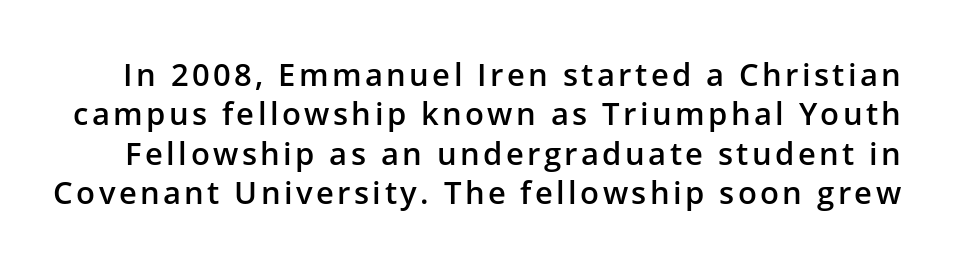
{"serif": "no", "italic": "no", "bold": "semi", "weight": "semibold", "width": "normal", "stroke_contrast": "low", "x_height": "medium", "monospaced": "no", "underline": "no", "line_spacing": "normal", "line_spacing_ratio": 1.27, "glyph_px": 31}
